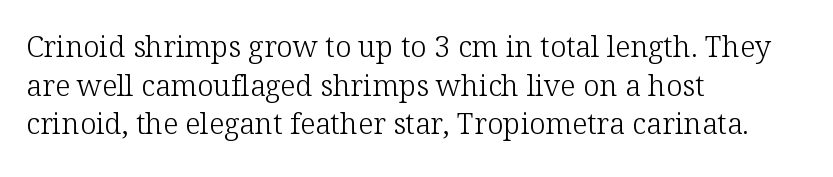
The space directly below the letters is spotless. Looks like regular typesetting: each glyph gets only the width it needs. Typographically, this falls in the serif category. The leading is moderate, giving the passage an even texture. These lines stack with their left ends in a neat column.
